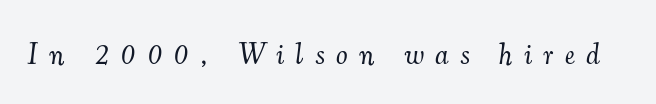
Q: Is the text bold? A: No.
Q: Is the text italic (slanted)? A: Yes, it leans right by about 7 degrees.
Q: Is the typeface a serif or a sans-serif typeface? A: Serif.
Q: Is the text underlined? A: No.
Q: Is the spacing between letters normal or unusually wide? A: Unusually wide.
Q: Width (condensed, normal, or wide)? A: Normal.
Q: Stroke contrast? A: Medium.
Q: x-height? A: Small.
Q: Monospaced? A: No.
